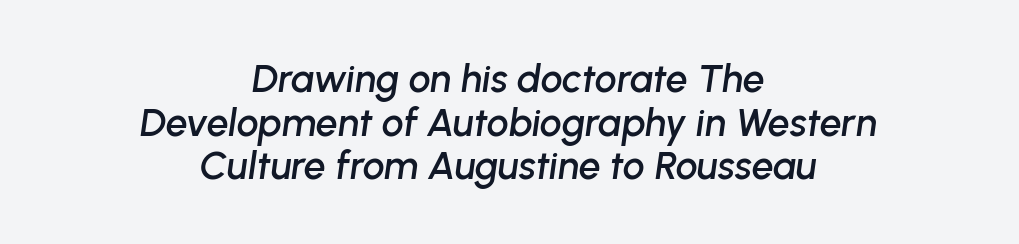
Q: Is the text italic (slanted)? A: Yes, it leans right by about 8 degrees.
Q: Is the text underlined? A: No.
Q: How is the paragraph aligned? A: Centered.
Q: Is the spacing between letters normal or unusually wide? A: Normal.
Q: Is the spacing between lines tight, normal or loose? A: Tight.
Q: Width (condensed, normal, or wide)? A: Normal.
Q: Stroke contrast? A: Low.
Q: x-height? A: Medium.
Q: Monospaced? A: No.
